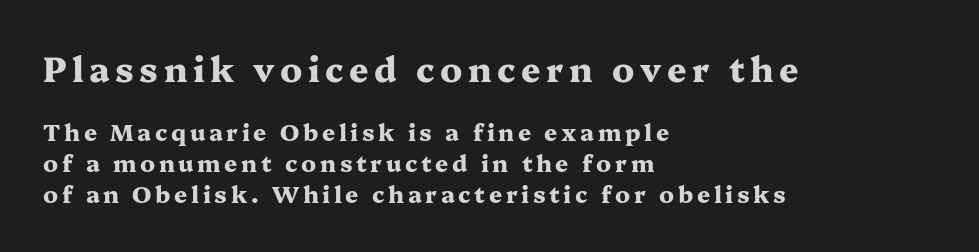
{"serif": "yes", "italic": "no", "bold": "yes", "weight": "heavy", "width": "wide", "stroke_contrast": "medium", "x_height": "medium", "monospaced": "no", "underline": "no", "align": "left", "line_spacing": "normal", "line_spacing_ratio": 1.33, "larger_block": "first", "size_ratio": 1.48, "glyph_px": 34}
